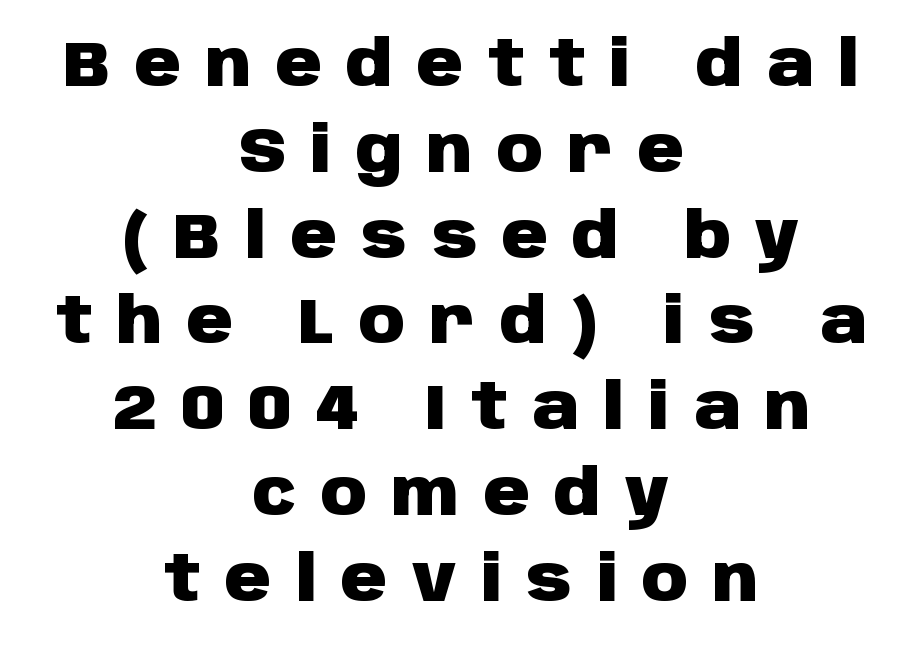
Horizontal bands of white between lines are of average thickness. Check the space under the baseline: it is left empty. One-word summary of the alignment: center. The gaps between neighbouring characters are conspicuously large.
